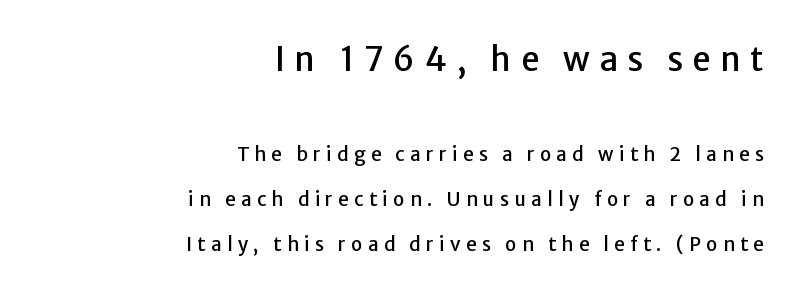
The passage shown is typed in a proportional face where columns would drift. Rows of type keep a wide berth in the vertical direction. Just letters on the line, the space beneath them empty. Look at the bottom of the vertical strokes: they stop flat, with no serifs. Here the glyphs are tracked loosely, breaking word shapes into spaced letters. Is the block centered? No — it sits flush against the right margin.
